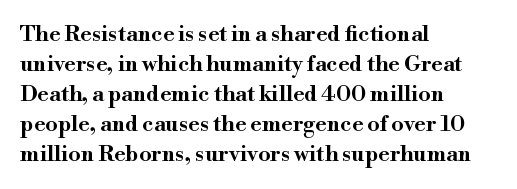
Decoration check: the copy has no underline. A roman cut, with each character standing at attention. The line-height multiplier appears to be the usual default. In CSS terms this would be text-align: left. Words appear dense and cohesive because spacing is normal.
